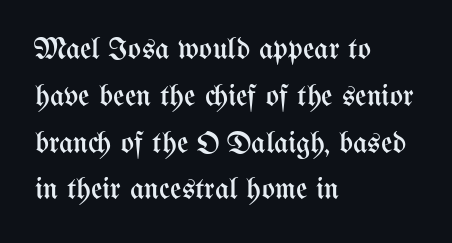
Q: Is the text bold? A: No.
Q: Is the text italic (slanted)? A: No, it is upright.
Q: Is the text underlined? A: No.
Q: How is the paragraph aligned? A: Left-aligned.
Q: Is the spacing between letters normal or unusually wide? A: Normal.
Q: Is the spacing between lines tight, normal or loose? A: Normal.
Q: Width (condensed, normal, or wide)? A: Condensed.
Q: Stroke contrast? A: Medium.
Q: x-height? A: Medium.
Q: Monospaced? A: No.
